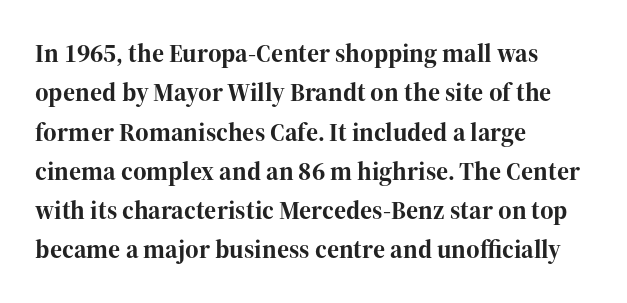
The image shows 26 px bold type, upright; set left-aligned, normal line spacing (1.51x), normal letter spacing, not underlined.
